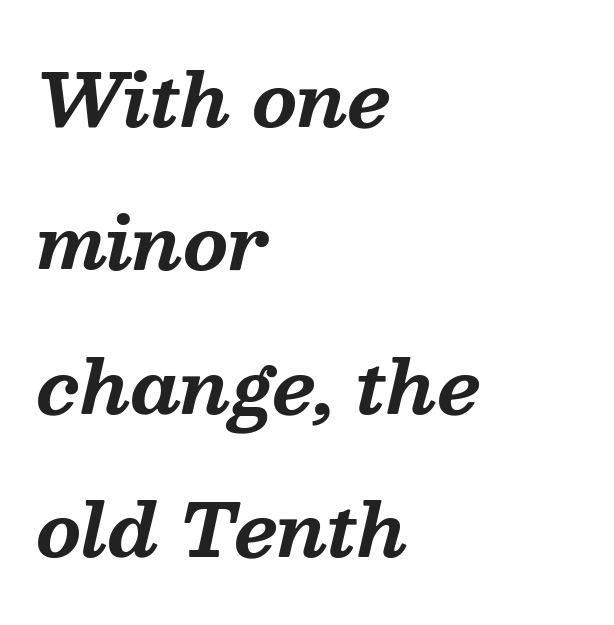
The image shows 72 px bold serif type, italic (leaning right); set left-aligned, loose line spacing (1.99x), normal letter spacing, not underlined; medium stroke contrast and a medium x-height.
